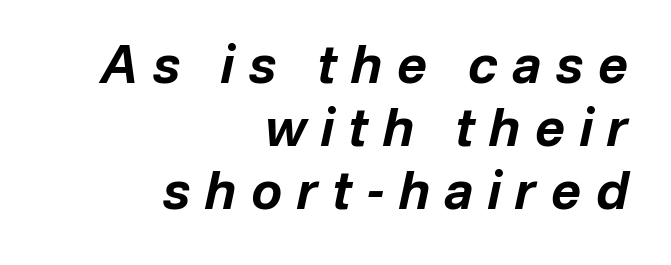
Q: Is the text bold? A: Yes.
Q: Is the text italic (slanted)? A: Yes, it leans right by about 12 degrees.
Q: Is the text underlined? A: No.
Q: How is the paragraph aligned? A: Right-aligned.
Q: Is the spacing between letters normal or unusually wide? A: Unusually wide.
Q: Width (condensed, normal, or wide)? A: Normal.
Q: Stroke contrast? A: Low.
Q: x-height? A: Medium.
Q: Monospaced? A: No.
